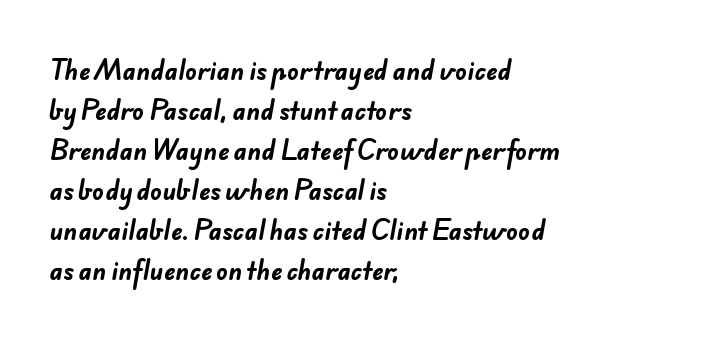
{"bold": "yes", "underline": "no", "align": "left", "line_spacing": "normal", "line_spacing_ratio": 1.67, "letter_spacing": "normal", "letter_spacing_em": 0.0, "glyph_px": 24}
